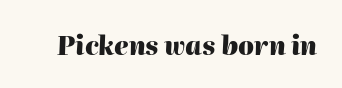
The image shows 25 px bold type, italic (leaning right); set normal letter spacing, not underlined.
